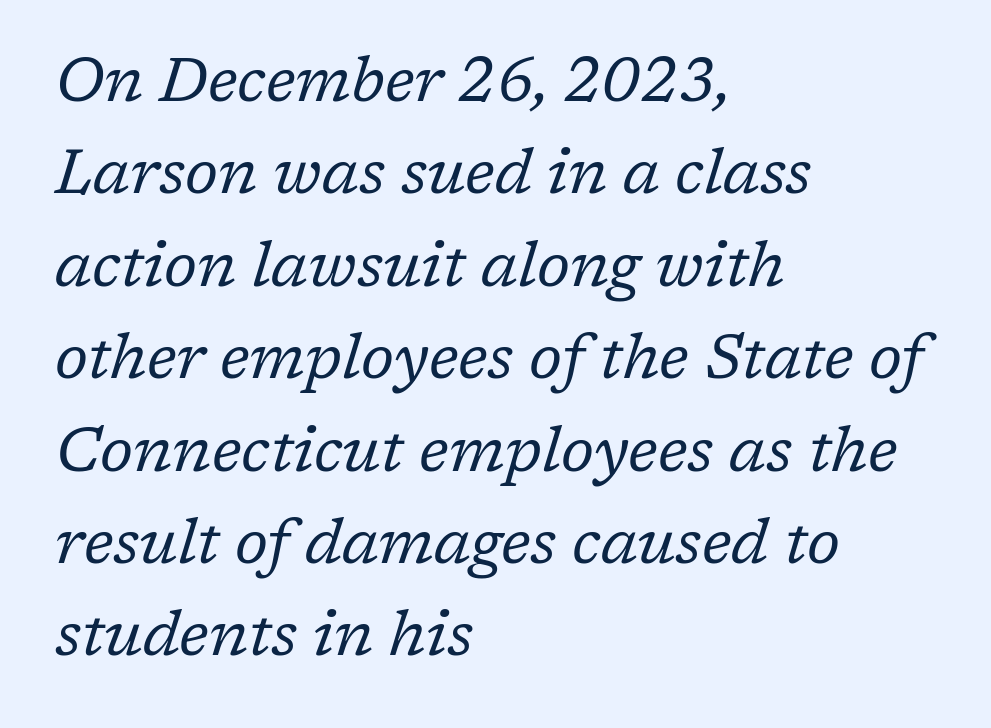
The image shows 62 px regular-weight serif type, italic (leaning right); set left-aligned, normal line spacing (1.49x), normal letter spacing, not underlined; low stroke contrast and a medium x-height.
